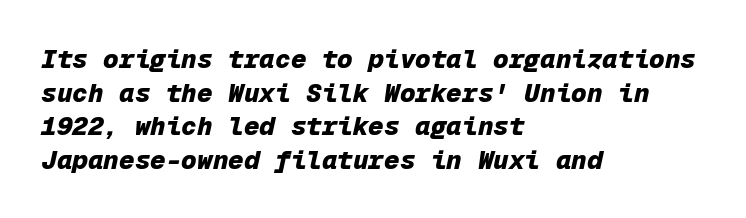
Glance below the letters and you will spot only blank space. Where is the straight margin? On the left. There's an unmistakable incline to the writing here. Each new line begins a customary step beneath the previous one.
